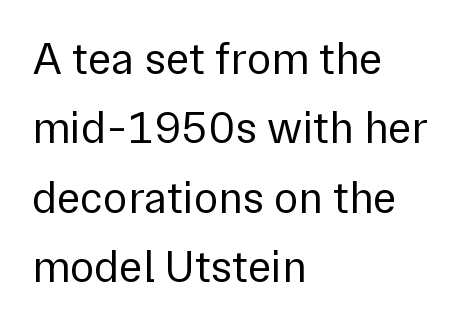
Q: Is the text bold? A: No.
Q: Is the text italic (slanted)? A: No, it is upright.
Q: Is the typeface a serif or a sans-serif typeface? A: Sans-serif.
Q: Is the text underlined? A: No.
Q: How is the paragraph aligned? A: Left-aligned.
Q: Is the spacing between letters normal or unusually wide? A: Normal.
Q: Is the spacing between lines tight, normal or loose? A: Normal.
Q: Width (condensed, normal, or wide)? A: Normal.
Q: Stroke contrast? A: Low.
Q: x-height? A: Medium.
Q: Monospaced? A: No.
